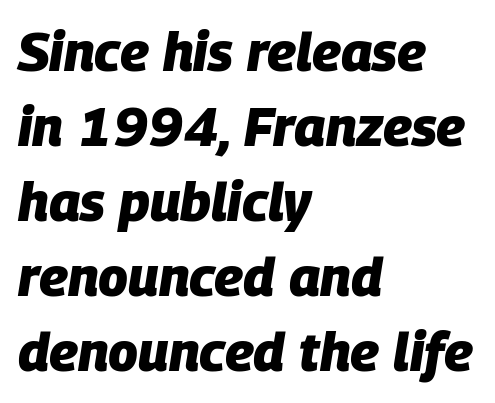
Here the designer chose a conventional face with non-uniform glyph widths. This is oblique type, the kind used for emphasis or titles. Short and long lines alike share a common starting point at left. The face used here is rendered with its standard letterfit.
